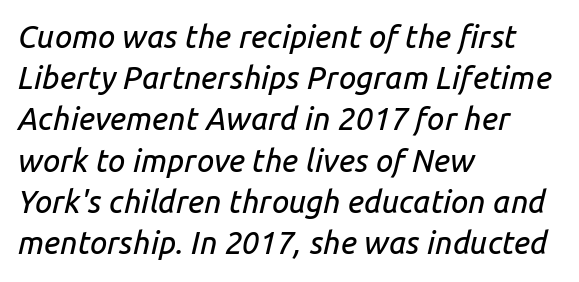
Leading matches the norm, producing a regular column. This rendering features lettering with no underline. Notice how the stems are inclined rather than vertical — that's the hallmark of italics. Visually the block forms a straight wall on the left and a jagged coastline on the right. Note the varied advance widths — an 'i' is clearly narrower than an 'm'.
